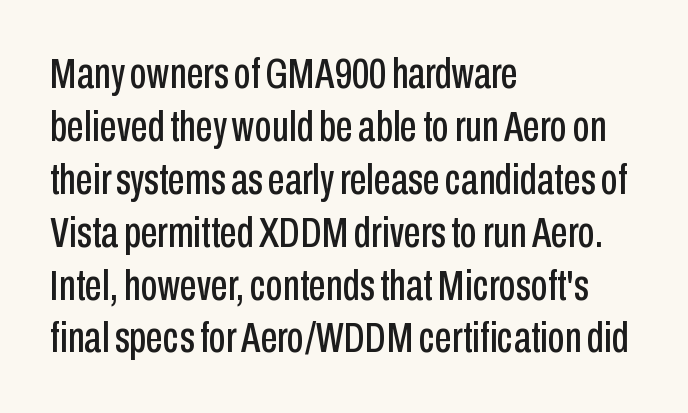
Q: Is the text italic (slanted)? A: No, it is upright.
Q: Is the typeface a serif or a sans-serif typeface? A: Sans-serif.
Q: Is the text underlined? A: No.
Q: How is the paragraph aligned? A: Left-aligned.
Q: Is the spacing between letters normal or unusually wide? A: Normal.
Q: Width (condensed, normal, or wide)? A: Condensed.
Q: Stroke contrast? A: Low.
Q: x-height? A: Medium.
Q: Monospaced? A: No.
